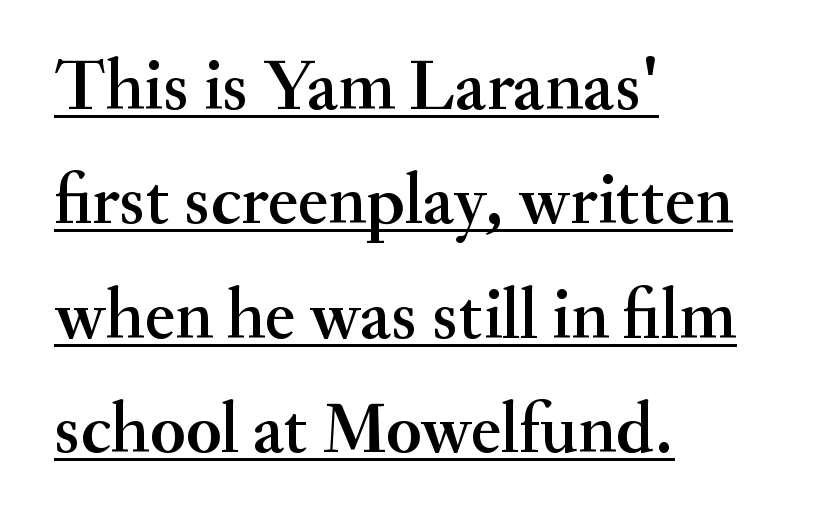
Q: Is the text italic (slanted)? A: No, it is upright.
Q: Is the typeface a serif or a sans-serif typeface? A: Serif.
Q: Is the text underlined? A: Yes.
Q: How is the paragraph aligned? A: Left-aligned.
Q: Is the spacing between letters normal or unusually wide? A: Normal.
Q: Is the spacing between lines tight, normal or loose? A: Normal.
Q: Width (condensed, normal, or wide)? A: Normal.
Q: Stroke contrast? A: Medium.
Q: x-height? A: Small.
Q: Monospaced? A: No.
